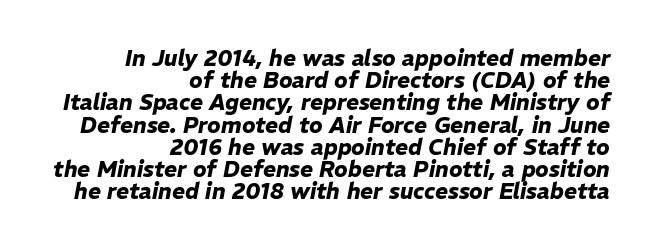
Q: Is the text bold? A: Yes.
Q: Is the text italic (slanted)? A: Yes, it leans right by about 11 degrees.
Q: Is the text underlined? A: No.
Q: How is the paragraph aligned? A: Right-aligned.
Q: Is the spacing between letters normal or unusually wide? A: Normal.
Q: Is the spacing between lines tight, normal or loose? A: Tight.
